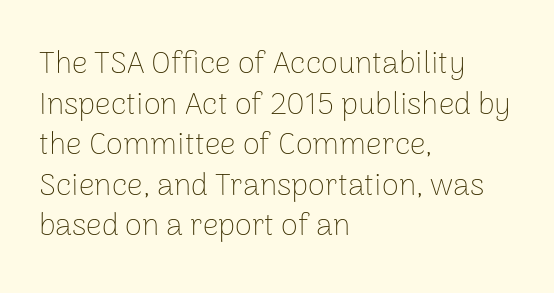
Q: Is the text bold? A: No.
Q: Is the text italic (slanted)? A: No, it is upright.
Q: Is the typeface a serif or a sans-serif typeface? A: Sans-serif.
Q: Is the text underlined? A: No.
Q: How is the paragraph aligned? A: Left-aligned.
Q: Is the spacing between letters normal or unusually wide? A: Normal.
Q: Is the spacing between lines tight, normal or loose? A: Normal.
Q: Width (condensed, normal, or wide)? A: Normal.
Q: Stroke contrast? A: Low.
Q: x-height? A: Medium.
Q: Monospaced? A: No.
